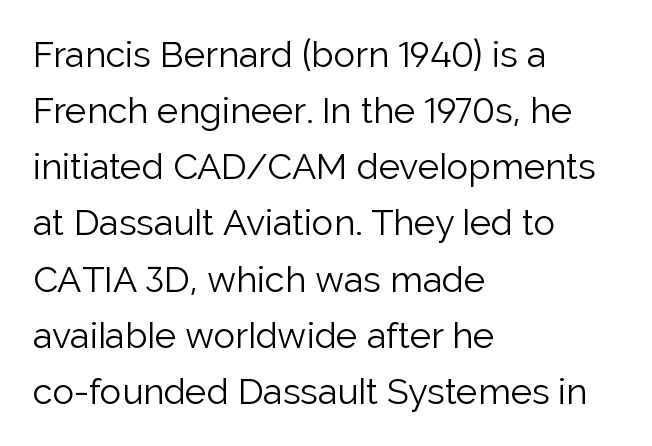
Q: Is the text bold? A: No.
Q: Is the text italic (slanted)? A: No, it is upright.
Q: Is the typeface a serif or a sans-serif typeface? A: Sans-serif.
Q: Is the text underlined? A: No.
Q: How is the paragraph aligned? A: Left-aligned.
Q: Is the spacing between letters normal or unusually wide? A: Normal.
Q: Is the spacing between lines tight, normal or loose? A: Normal.
Q: Width (condensed, normal, or wide)? A: Normal.
Q: Stroke contrast? A: Low.
Q: x-height? A: Medium.
Q: Monospaced? A: No.
